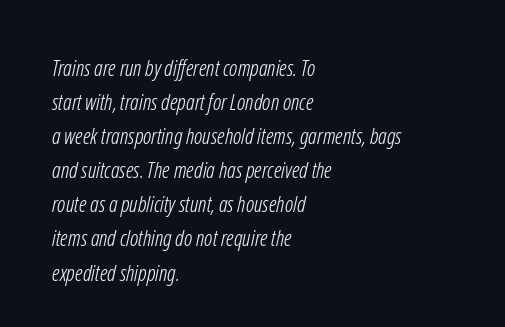
The image shows 22 px text type; set left-aligned, normal line spacing (1.55x), normal letter spacing, not underlined.
